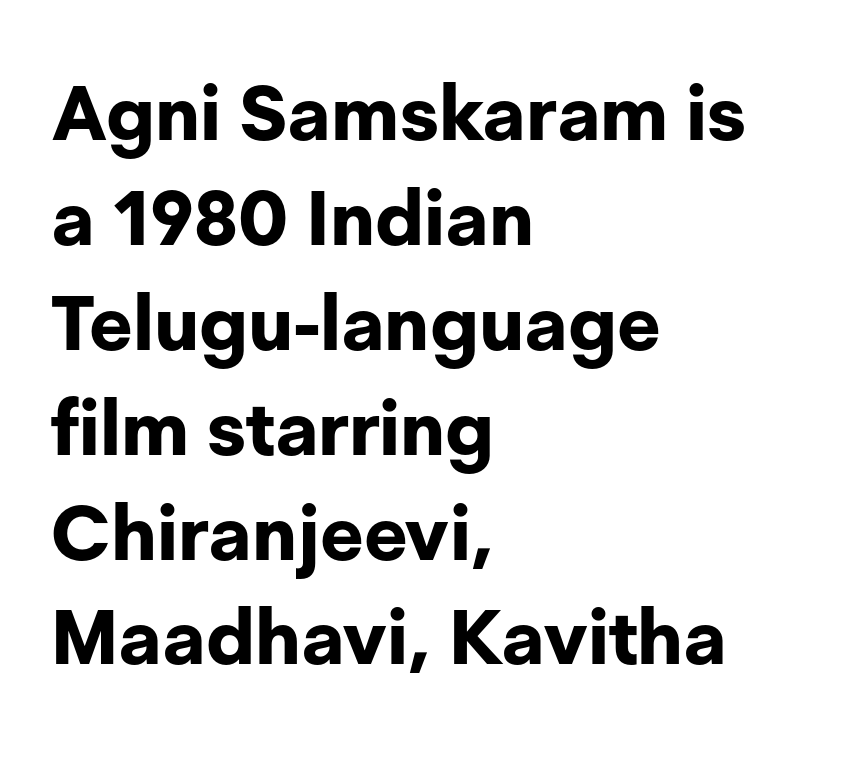
The image shows 76 px bold sans-serif type, upright; set left-aligned, normal line spacing (1.38x), normal letter spacing, not underlined; low stroke contrast and a medium x-height.
